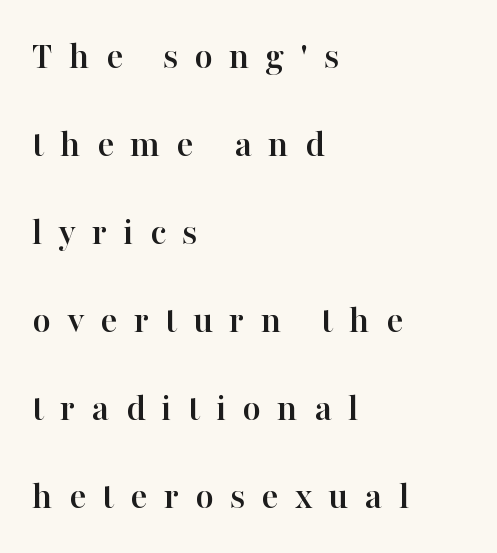
Q: Is the text italic (slanted)? A: No, it is upright.
Q: Is the typeface a serif or a sans-serif typeface? A: Serif.
Q: Is the text underlined? A: No.
Q: How is the paragraph aligned? A: Left-aligned.
Q: Is the spacing between letters normal or unusually wide? A: Unusually wide.
Q: Is the spacing between lines tight, normal or loose? A: Loose.
Q: Width (condensed, normal, or wide)? A: Normal.
Q: Stroke contrast? A: High.
Q: x-height? A: Medium.
Q: Monospaced? A: No.
